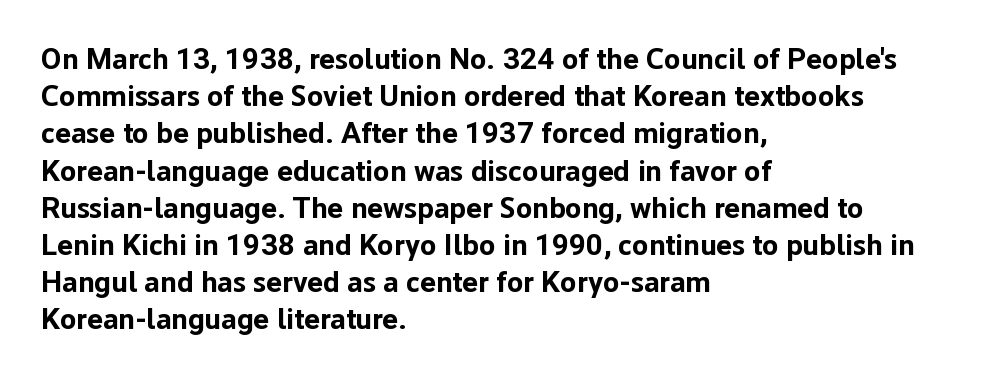
{"serif": "no", "italic": "no", "bold": "yes", "weight": "bold", "width": "normal", "stroke_contrast": "low", "x_height": "medium", "monospaced": "no", "underline": "no", "align": "left", "line_spacing_ratio": 1.24, "letter_spacing": "normal", "letter_spacing_em": 0.0, "glyph_px": 30}
